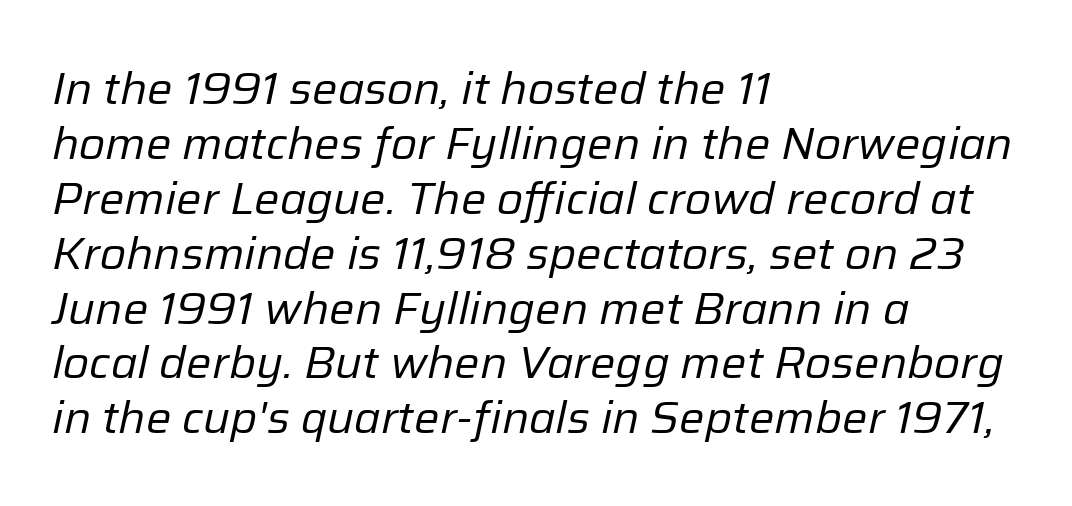
{"italic": "yes", "lean": "right", "slant_degrees": 12, "bold": "no", "weight": "regular", "width": "normal", "stroke_contrast": "low", "x_height": "medium", "monospaced": "no", "underline": "no", "align": "left", "line_spacing_ratio": 1.22, "letter_spacing": "normal", "letter_spacing_em": 0.0, "glyph_px": 45}
